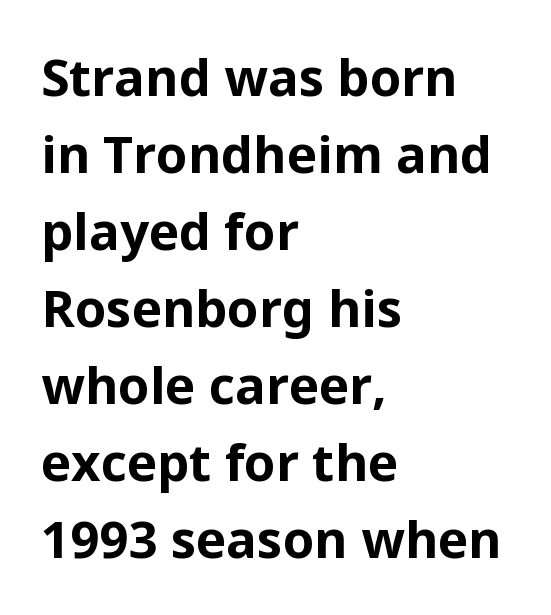
A normal amount of white space separates one row of letters from the next. Short and long lines alike share a common starting point at left. Does the weight exceed regular? Yes, all the way to bold. Is there any slant? The stems are plumb.
